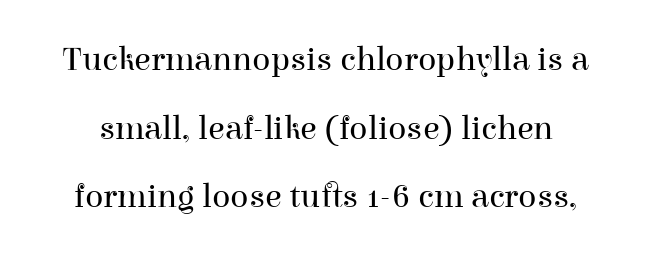
{"serif": "yes", "italic": "no", "bold": "no", "weight": "regular", "width": "normal", "stroke_contrast": "high", "x_height": "medium", "monospaced": "no", "underline": "no", "line_spacing": "loose", "line_spacing_ratio": 2.02, "letter_spacing": "normal", "letter_spacing_em": 0.0, "glyph_px": 34}
